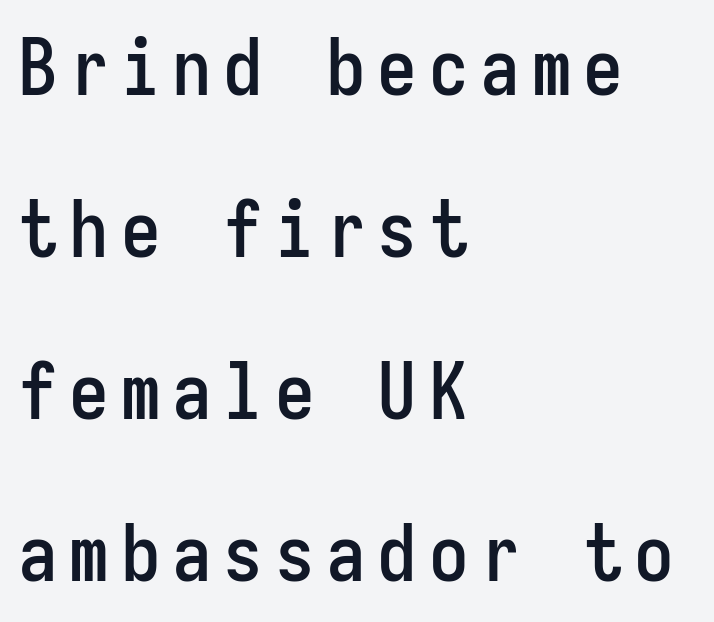
The image shows 79 px condensed sans-serif type, upright, monospaced; set left-aligned, loose line spacing (2.05x), not underlined; low stroke contrast and a medium x-height.
